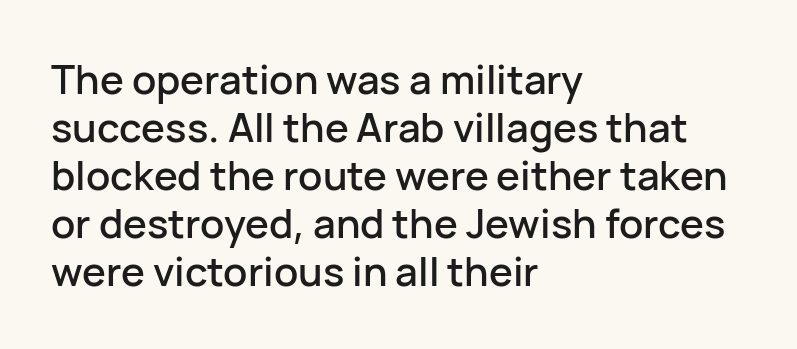
The image shows 40 px sans-serif type, upright; set left-aligned, line spacing 1.2x, normal letter spacing, not underlined; low stroke contrast and a medium x-height.
